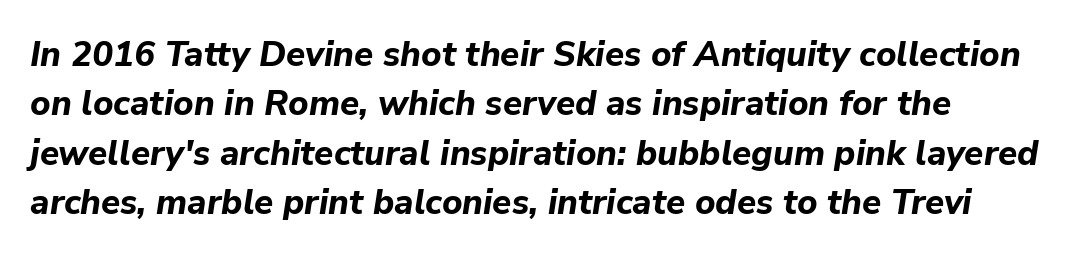
The image shows 35 px bold type, italic (leaning right); set left-aligned, normal line spacing (1.41x), normal letter spacing, not underlined; low stroke contrast and a medium x-height.
